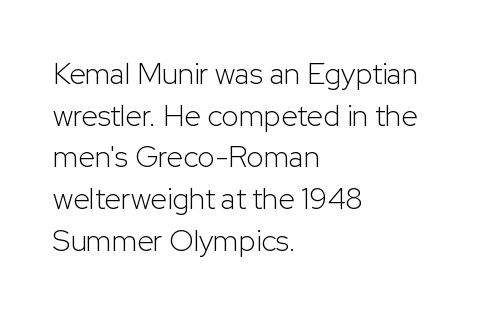
Any mark beneath the type? The region is blank. Characters remain perfectly vertical along every line. These lines are set flush left with a ragged right edge. Each letter keeps its own natural width here, so spacing adapts to shape. To sum up the face: it is a sans, with no serifs. A light-to-regular cut is what we see here.
